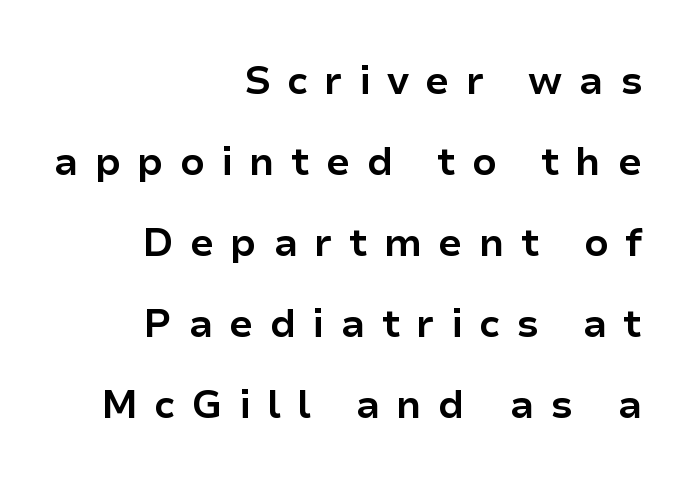
The image shows 39 px bold sans-serif type, upright; set right-aligned, loose line spacing (2.08x), unusually wide letter spacing (+0.41 em), not underlined; low stroke contrast and a medium x-height.
